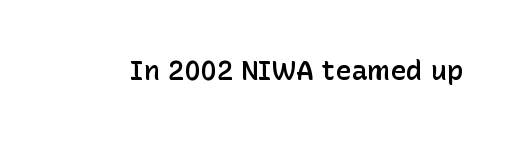
Honestly, the letter spacing is just normal — you wouldn't notice it. Only glyphs here, with clear space below each row. The typography opts for an upright posture over an oblique one. Set as a demibold, roughly 600 on the weight scale.
